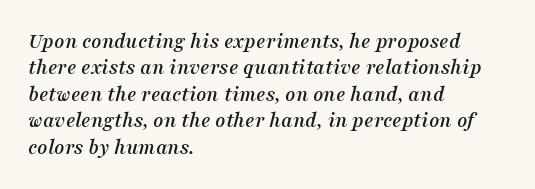
Q: Is the text italic (slanted)? A: Yes, it leans right by about 16 degrees.
Q: Is the text underlined? A: No.
Q: How is the paragraph aligned? A: Left-aligned.
Q: Is the spacing between letters normal or unusually wide? A: Normal.
